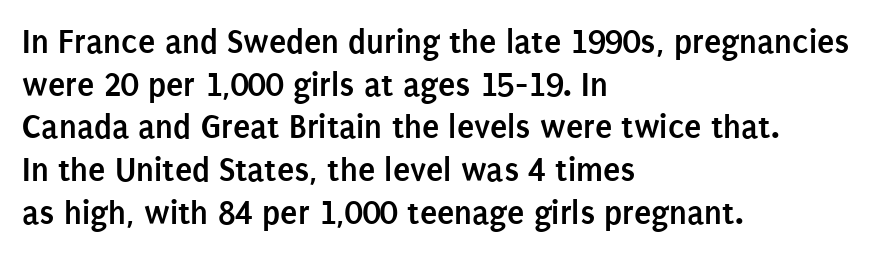
Q: Is the text bold? A: Yes.
Q: Is the text italic (slanted)? A: No, it is upright.
Q: Is the typeface a serif or a sans-serif typeface? A: Sans-serif.
Q: Is the text underlined? A: No.
Q: How is the paragraph aligned? A: Left-aligned.
Q: Is the spacing between letters normal or unusually wide? A: Normal.
Q: Width (condensed, normal, or wide)? A: Condensed.
Q: Stroke contrast? A: Low.
Q: x-height? A: Large.
Q: Monospaced? A: No.
